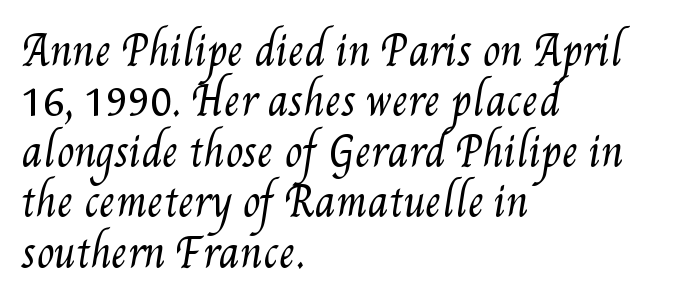
Q: Is the text bold? A: No.
Q: Is the text underlined? A: No.
Q: How is the paragraph aligned? A: Left-aligned.
Q: Is the spacing between letters normal or unusually wide? A: Normal.
Q: Is the spacing between lines tight, normal or loose? A: Normal.
Q: Width (condensed, normal, or wide)? A: Condensed.
Q: Stroke contrast? A: Medium.
Q: x-height? A: Small.
Q: Monospaced? A: No.
